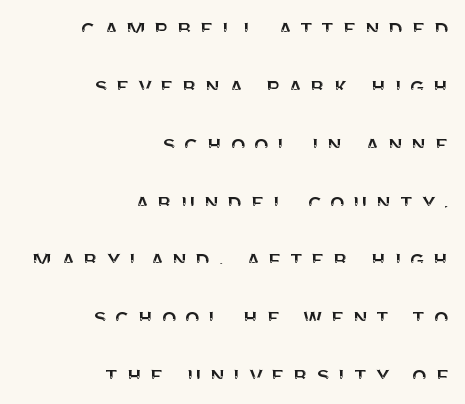
The image shows 24 px text type, upright; set right-aligned, loose line spacing (2.41x), unusually wide letter spacing (+0.33 em), not underlined.
